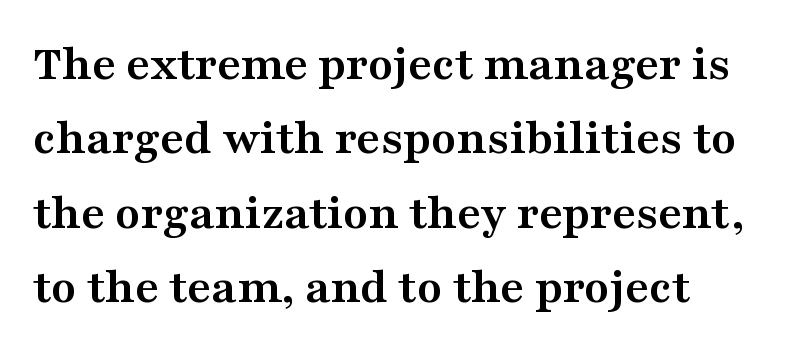
Q: Is the text bold? A: Yes.
Q: Is the text italic (slanted)? A: No, it is upright.
Q: Is the typeface a serif or a sans-serif typeface? A: Serif.
Q: Is the text underlined? A: No.
Q: Is the spacing between letters normal or unusually wide? A: Normal.
Q: Is the spacing between lines tight, normal or loose? A: Normal.
Q: Width (condensed, normal, or wide)? A: Wide.
Q: Stroke contrast? A: Medium.
Q: x-height? A: Medium.
Q: Monospaced? A: No.
